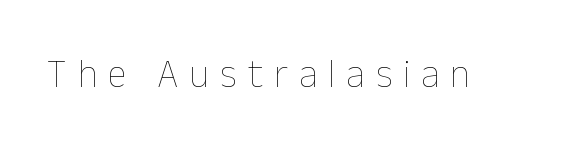
The image shows 39 px thin type, upright; set unusually wide letter spacing (+0.28 em), not underlined; low stroke contrast and a medium x-height.
